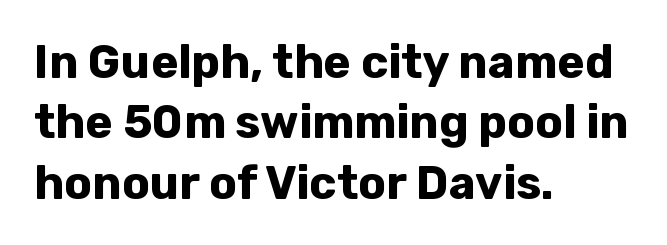
The image shows 46 px bold sans-serif type, upright; set left-aligned, normal line spacing (1.31x), normal letter spacing, not underlined; low stroke contrast and a medium x-height.
